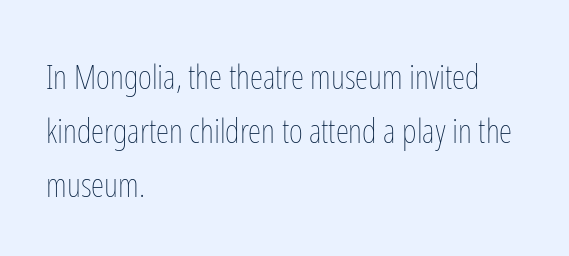
The image shows 34 px thin, condensed type, upright; set left-aligned, normal line spacing (1.59x), normal letter spacing, not underlined; low stroke contrast and a medium x-height.
